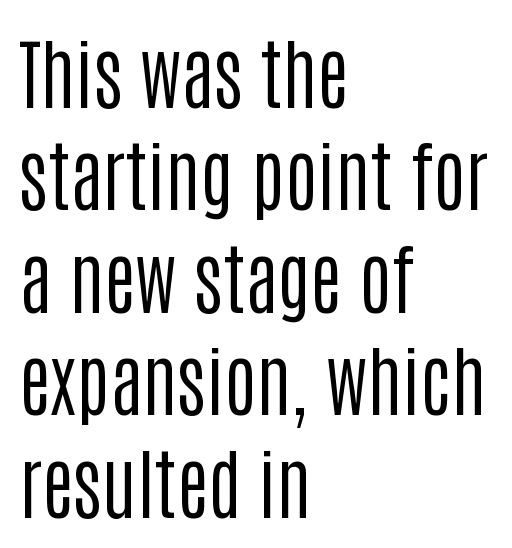
{"serif": "no", "italic": "no", "bold": "no", "weight": "regular", "width": "condensed", "stroke_contrast": "low", "x_height": "large", "monospaced": "no", "underline": "no", "align": "left", "line_spacing": "normal", "line_spacing_ratio": 1.33, "letter_spacing": "normal", "letter_spacing_em": 0.0, "glyph_px": 77}
